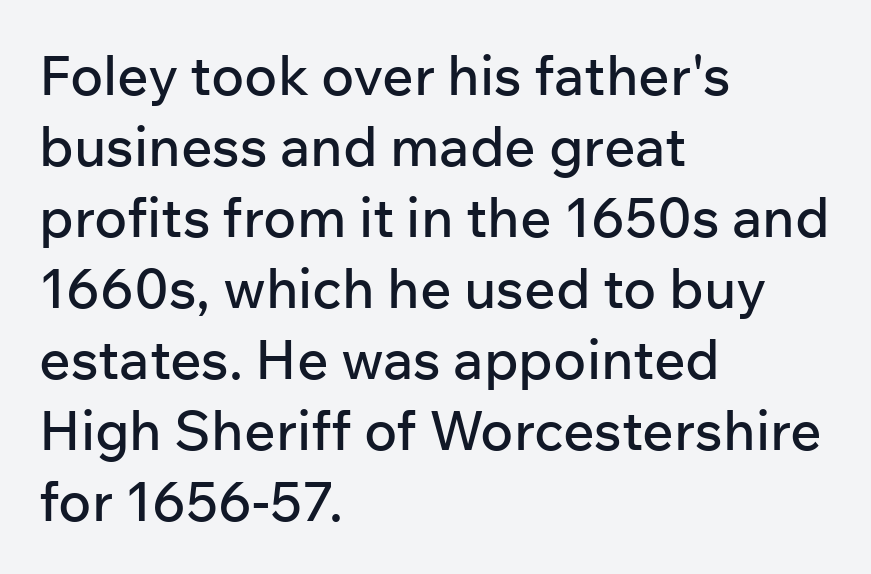
The image shows 55 px sans-serif type, upright; set left-aligned, normal line spacing (1.29x), normal letter spacing, not underlined; low stroke contrast and a medium x-height.
